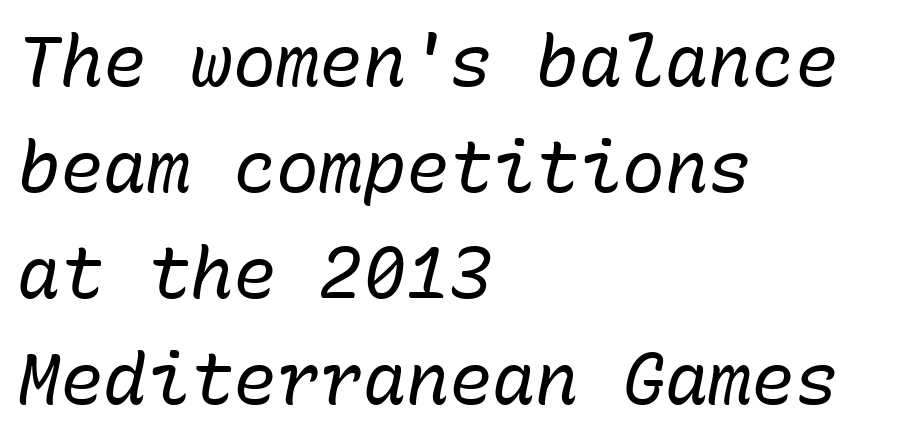
Q: Is the text bold? A: No.
Q: Is the text italic (slanted)? A: Yes, it leans right by about 10 degrees.
Q: Is the text underlined? A: No.
Q: How is the paragraph aligned? A: Left-aligned.
Q: Is the spacing between letters normal or unusually wide? A: Normal.
Q: Is the spacing between lines tight, normal or loose? A: Normal.
Q: Width (condensed, normal, or wide)? A: Normal.
Q: Stroke contrast? A: Low.
Q: x-height? A: Medium.
Q: Monospaced? A: Yes.
